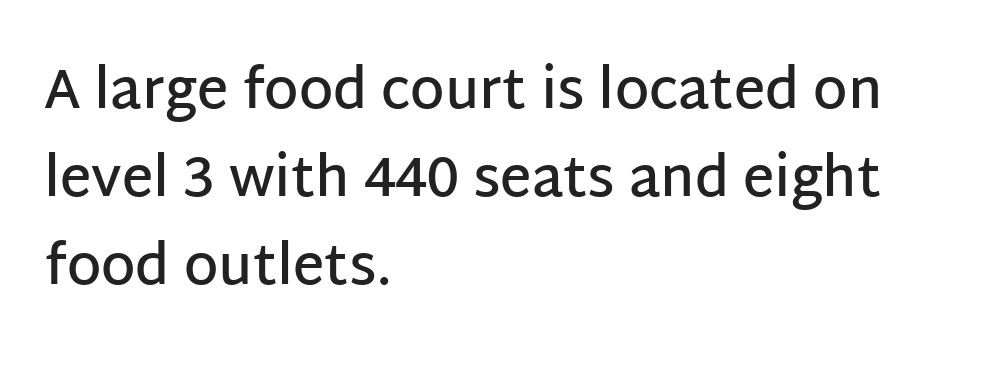
{"serif": "no", "italic": "no", "bold": "semi", "weight": "semibold", "width": "normal", "stroke_contrast": "low", "x_height": "large", "monospaced": "no", "underline": "no", "align": "left", "line_spacing": "normal", "line_spacing_ratio": 1.6, "letter_spacing": "normal", "letter_spacing_em": 0.0, "glyph_px": 55}
